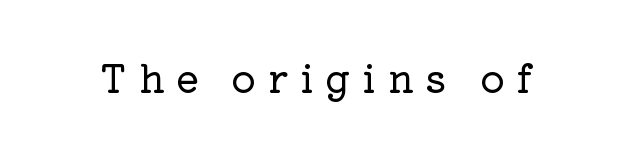
{"serif": "yes", "italic": "no", "width": "normal", "stroke_contrast": "low", "x_height": "medium", "monospaced": "no", "underline": "no", "letter_spacing": "wide", "letter_spacing_em": 0.31, "glyph_px": 38}
